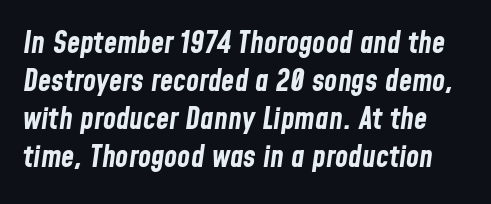
The type is set solid horizontally, with unmodified tracking. Caption: bold face, heavy strokes. A bare baseline throughout the passage. Each letter keeps its own natural width here, so spacing adapts to shape. The specimen reads as italic at a glance. One glance says typical: line gaps are just what's usual.
